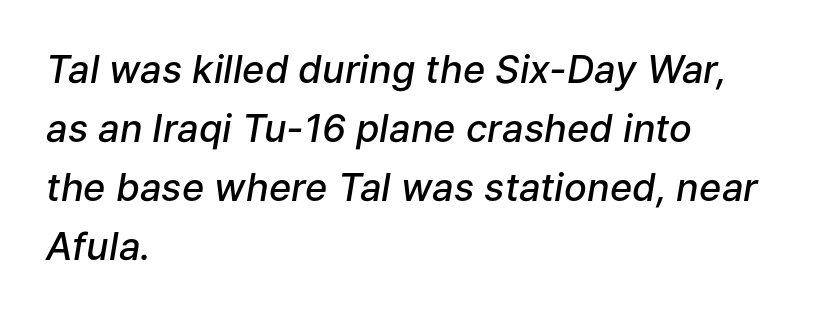
Q: Is the text bold? A: Semi-bold.
Q: Is the text italic (slanted)? A: Yes, it leans right by about 9 degrees.
Q: Is the text underlined? A: No.
Q: How is the paragraph aligned? A: Left-aligned.
Q: Is the spacing between letters normal or unusually wide? A: Normal.
Q: Is the spacing between lines tight, normal or loose? A: Normal.
Q: Width (condensed, normal, or wide)? A: Normal.
Q: Stroke contrast? A: Low.
Q: x-height? A: Medium.
Q: Monospaced? A: No.
